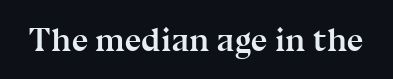
Spacing verdict: proportional, widths tailored to each character. Posture: upright roman. Quick note: underline off. Students, this is bold: see how much ink each stroke carries.
